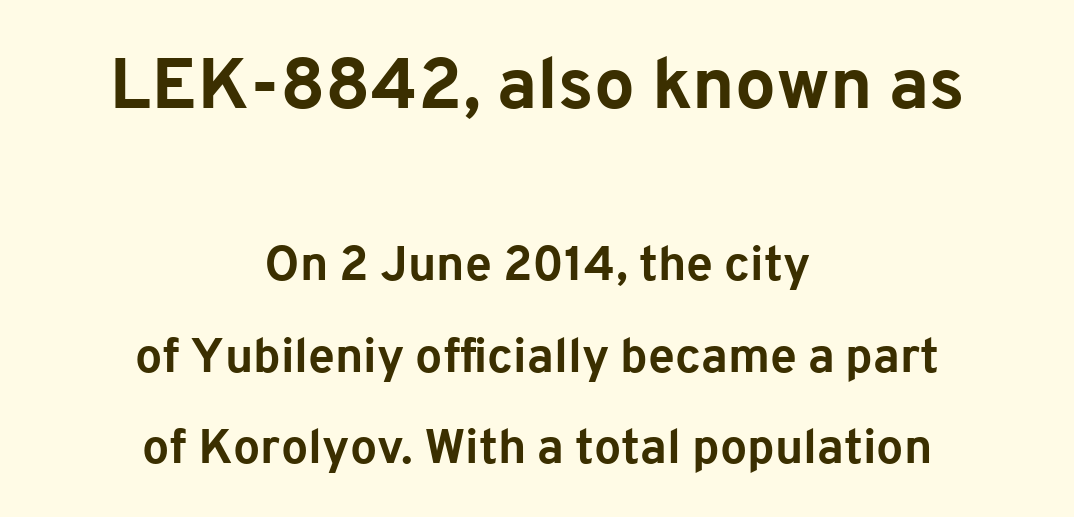
{"serif": "no", "italic": "no", "bold": "yes", "weight": "bold", "width": "normal", "stroke_contrast": "low", "x_height": "medium", "monospaced": "no", "underline": "no", "align": "center", "line_spacing": "loose", "line_spacing_ratio": 1.91, "letter_spacing": "normal", "letter_spacing_em": 0.0, "larger_block": "first", "size_ratio": 1.5, "glyph_px": 72}
